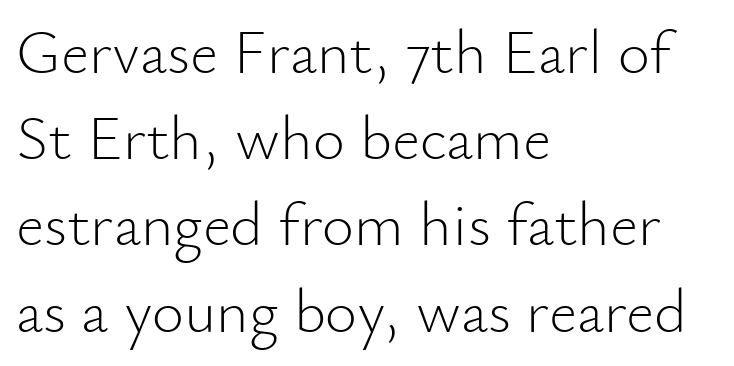
The image shows 62 px light sans-serif type, upright; set left-aligned, normal line spacing (1.39x), normal letter spacing, not underlined; low stroke contrast and a small x-height.
